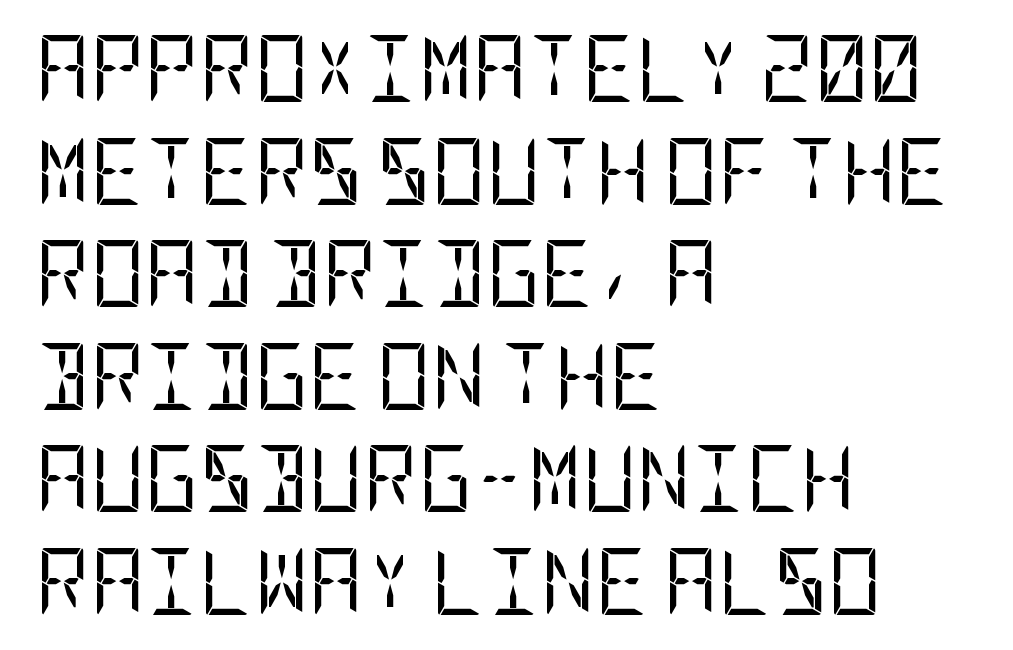
Does extra space separate the letters? No, they use regular spacing. The lines are quadded left. Italic? Not at all — the glyphs are vertical. Descenders hang freely into open space. Classification — sans serif. This block has exactly the height ordinary leading produces.
